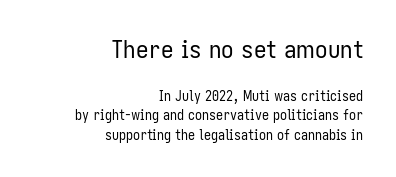
{"italic": "no", "bold": "no", "underline": "no", "align": "right", "line_spacing": "normal", "line_spacing_ratio": 1.37, "letter_spacing": "normal", "letter_spacing_em": 0.0, "larger_block": "first", "size_ratio": 1.79, "glyph_px": 25}
